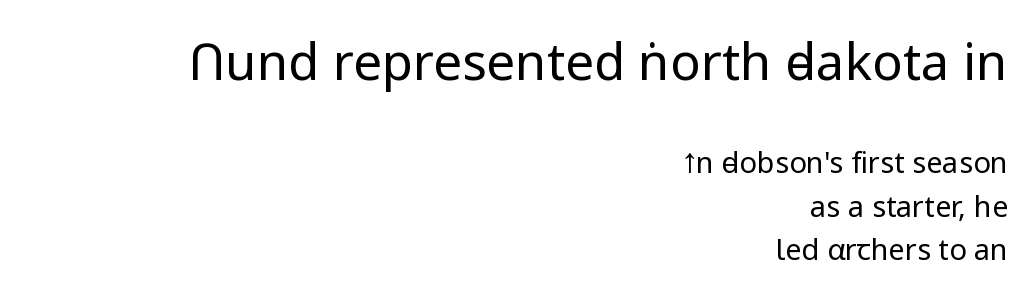
{"serif": "no", "italic": "no", "bold": "no", "weight": "regular", "width": "normal", "stroke_contrast": "low", "x_height": "medium", "monospaced": "no", "underline": "no", "align": "right", "line_spacing": "normal", "line_spacing_ratio": 1.5, "letter_spacing": "normal", "letter_spacing_em": 0.0, "larger_block": "first", "size_ratio": 1.76, "glyph_px": 51}
